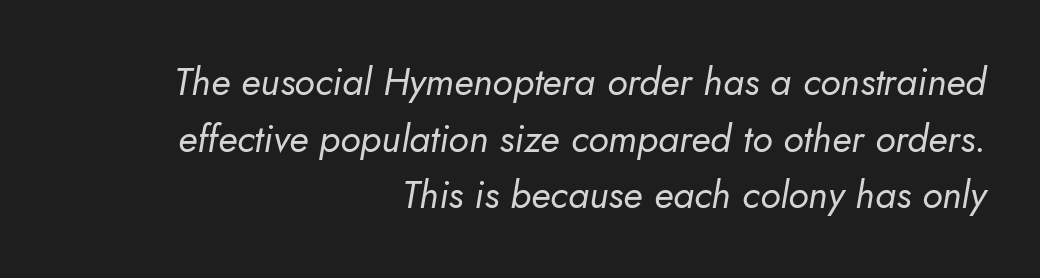
The image shows 38 px regular-weight type, italic (leaning right); set right-aligned, normal line spacing (1.49x), normal letter spacing, not underlined; low stroke contrast and a small x-height.
